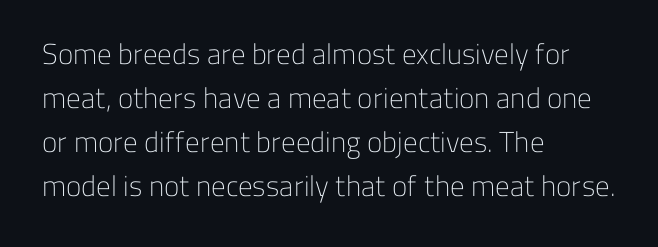
{"serif": "no", "italic": "no", "bold": "no", "weight": "light", "width": "normal", "stroke_contrast": "low", "x_height": "medium", "monospaced": "no", "underline": "no", "align": "left", "line_spacing": "normal", "line_spacing_ratio": 1.52, "letter_spacing": "normal", "letter_spacing_em": 0.0, "glyph_px": 29}
